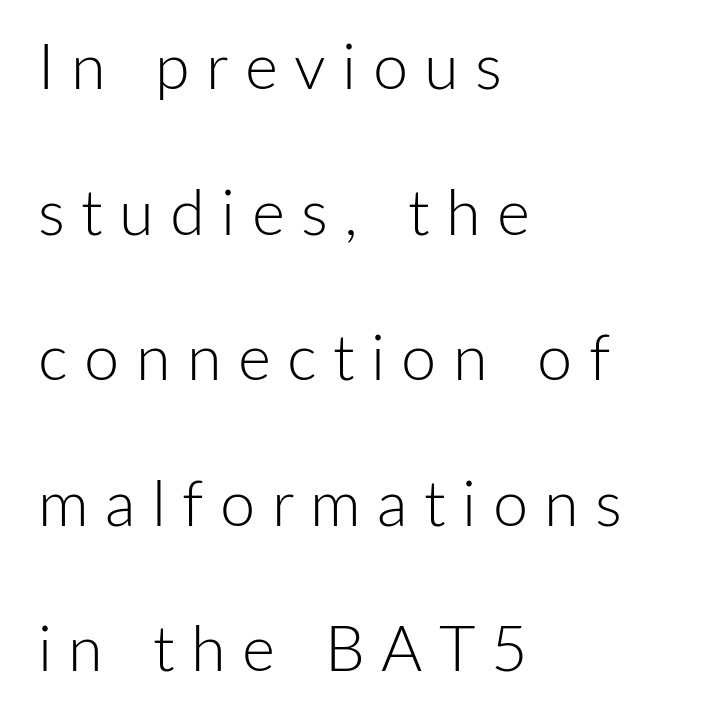
Q: Is the text bold? A: No.
Q: Is the text italic (slanted)? A: No, it is upright.
Q: Is the typeface a serif or a sans-serif typeface? A: Sans-serif.
Q: Is the text underlined? A: No.
Q: How is the paragraph aligned? A: Left-aligned.
Q: Is the spacing between letters normal or unusually wide? A: Unusually wide.
Q: Is the spacing between lines tight, normal or loose? A: Loose.
Q: Width (condensed, normal, or wide)? A: Normal.
Q: Stroke contrast? A: Low.
Q: x-height? A: Medium.
Q: Monospaced? A: No.
